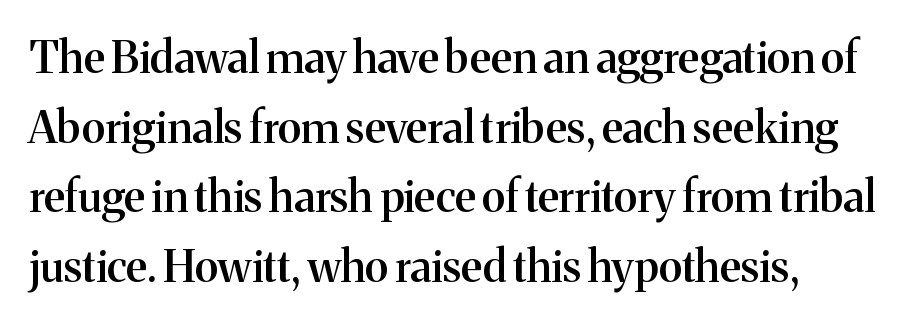
The image shows 44 px semibold serif type, upright; set normal line spacing (1.58x), normal letter spacing, not underlined; medium stroke contrast and a medium x-height.
